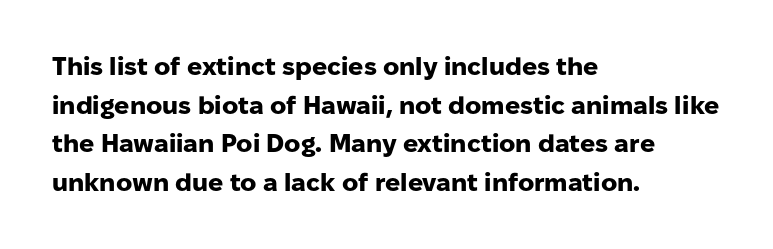
Q: Is the text bold? A: Yes.
Q: Is the text italic (slanted)? A: No, it is upright.
Q: Is the text underlined? A: No.
Q: How is the paragraph aligned? A: Left-aligned.
Q: Is the spacing between letters normal or unusually wide? A: Normal.
Q: Is the spacing between lines tight, normal or loose? A: Normal.
